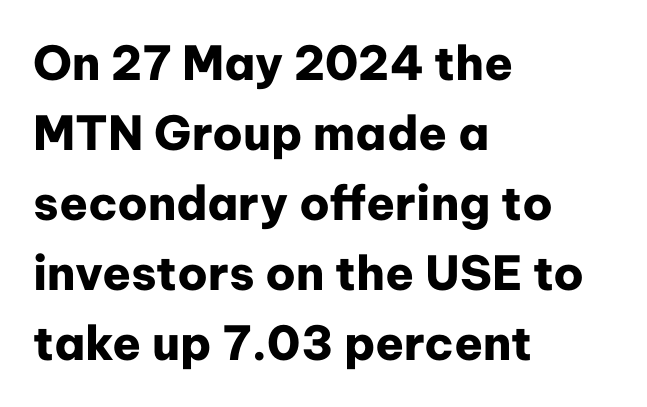
Q: Is the text bold? A: Yes.
Q: Is the text italic (slanted)? A: No, it is upright.
Q: Is the typeface a serif or a sans-serif typeface? A: Sans-serif.
Q: Is the text underlined? A: No.
Q: How is the paragraph aligned? A: Left-aligned.
Q: Is the spacing between letters normal or unusually wide? A: Normal.
Q: Is the spacing between lines tight, normal or loose? A: Normal.
Q: Width (condensed, normal, or wide)? A: Normal.
Q: Stroke contrast? A: Low.
Q: x-height? A: Medium.
Q: Monospaced? A: No.
